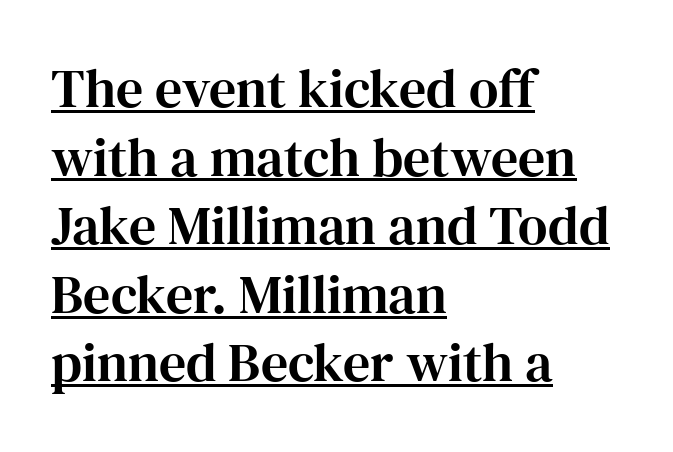
Alignment: flush left. This is roman type, the default non-slanted kind. Regarding serifs, this sample has them. Leading matches the norm, producing a regular column.
